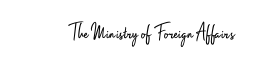
Q: Is the text bold? A: No.
Q: Is the text italic (slanted)? A: Yes.
Q: Is the text underlined? A: No.
Q: Is the spacing between letters normal or unusually wide? A: Normal.
